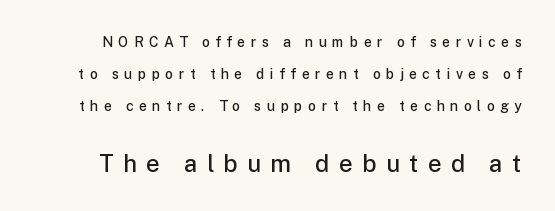
{"italic": "no", "bold": "semi", "underline": "no", "line_spacing": "loose", "line_spacing_ratio": 2.3, "letter_spacing": "wide", "letter_spacing_em": 0.39, "larger_block": "second", "size_ratio": 1.71, "glyph_px": 24}
